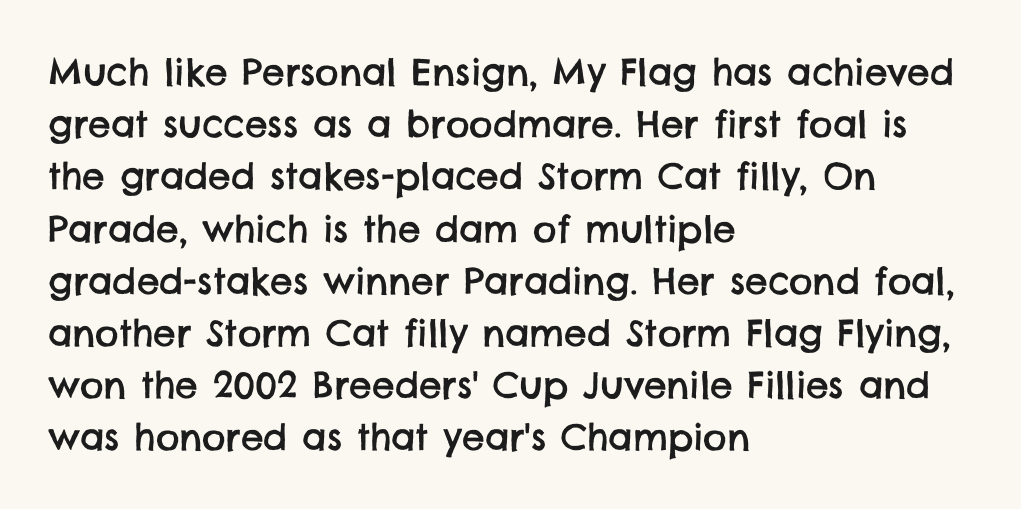
The image shows 36 px sans-serif type; set left-aligned, normal line spacing (1.45x), normal letter spacing, not underlined; low stroke contrast and a large x-height.
